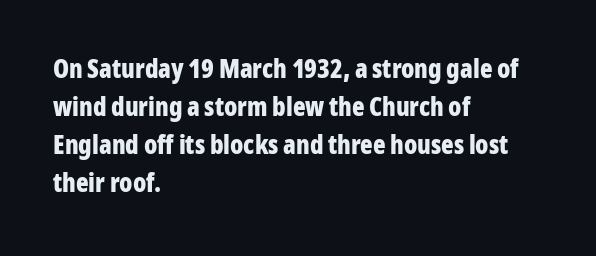
The image shows 26 px bold type, upright; set left-aligned, normal line spacing (1.46x), normal letter spacing, not underlined.
